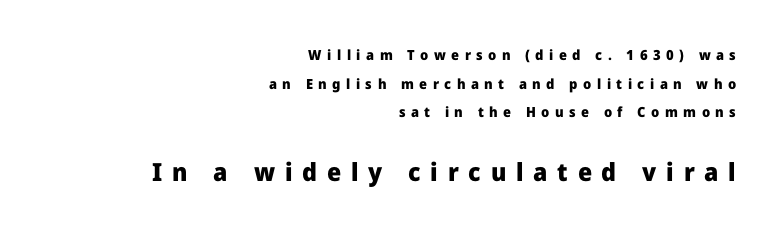
Q: Is the text bold? A: Yes.
Q: Is the text italic (slanted)? A: No, it is upright.
Q: Is the text underlined? A: No.
Q: How is the paragraph aligned? A: Right-aligned.
Q: Is the spacing between letters normal or unusually wide? A: Unusually wide.
Q: Is the spacing between lines tight, normal or loose? A: Loose.
Q: Which block of text is set in a larger size, the first (top) or the second (bottom)? A: The second (bottom) one.
